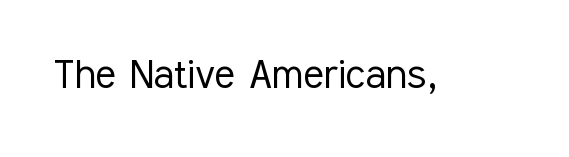
Posture: upright roman. Glance below the letters and you will spot only blank space. Counters stay open thanks to moderate or lighter strokes. Short note: letters normally spaced. The face used here is proportionally spaced, like ordinary book or web type. Does the type have serifs? No, each stem ends abruptly.
